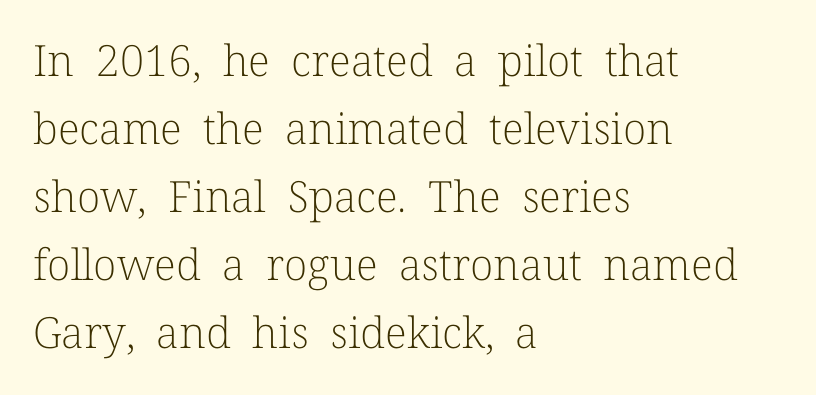
Q: Is the text bold? A: No.
Q: Is the text italic (slanted)? A: No, it is upright.
Q: Is the typeface a serif or a sans-serif typeface? A: Serif.
Q: Is the text underlined? A: No.
Q: How is the paragraph aligned? A: Left-aligned.
Q: Is the spacing between letters normal or unusually wide? A: Normal.
Q: Is the spacing between lines tight, normal or loose? A: Normal.
Q: Width (condensed, normal, or wide)? A: Normal.
Q: Stroke contrast? A: Low.
Q: x-height? A: Medium.
Q: Monospaced? A: No.
